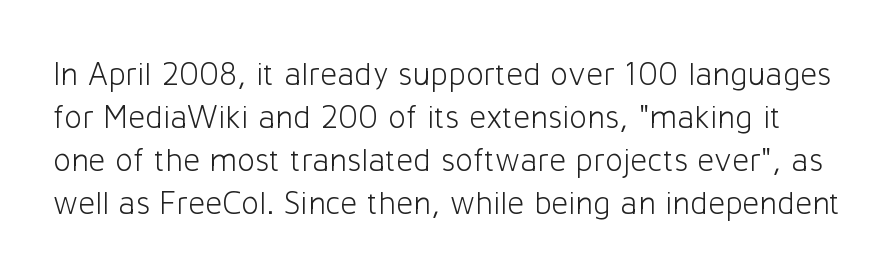
{"serif": "no", "italic": "no", "bold": "no", "weight": "light", "width": "normal", "stroke_contrast": "low", "x_height": "medium", "monospaced": "no", "underline": "no", "line_spacing": "normal", "line_spacing_ratio": 1.3, "letter_spacing": "normal", "letter_spacing_em": 0.0, "glyph_px": 33}
